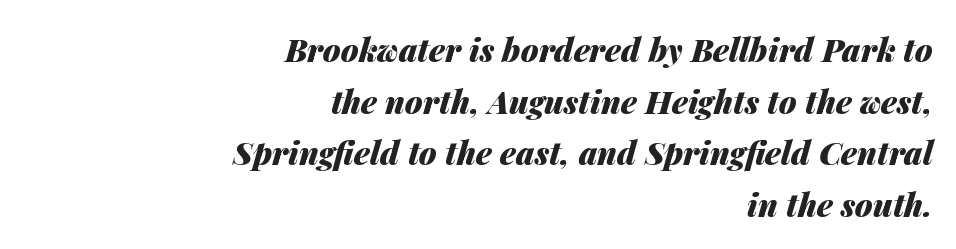
The image shows 32 px heavy type, italic (leaning right); set right-aligned, normal line spacing (1.61x), normal letter spacing, not underlined; medium stroke contrast and a medium x-height.
